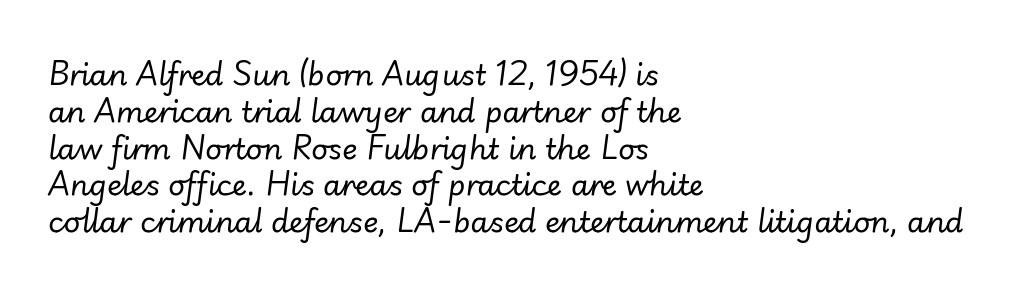
The image shows 29 px regular-weight type, italic (leaning right); set left-aligned, normal line spacing (1.27x), normal letter spacing, not underlined; low stroke contrast and a small x-height.
